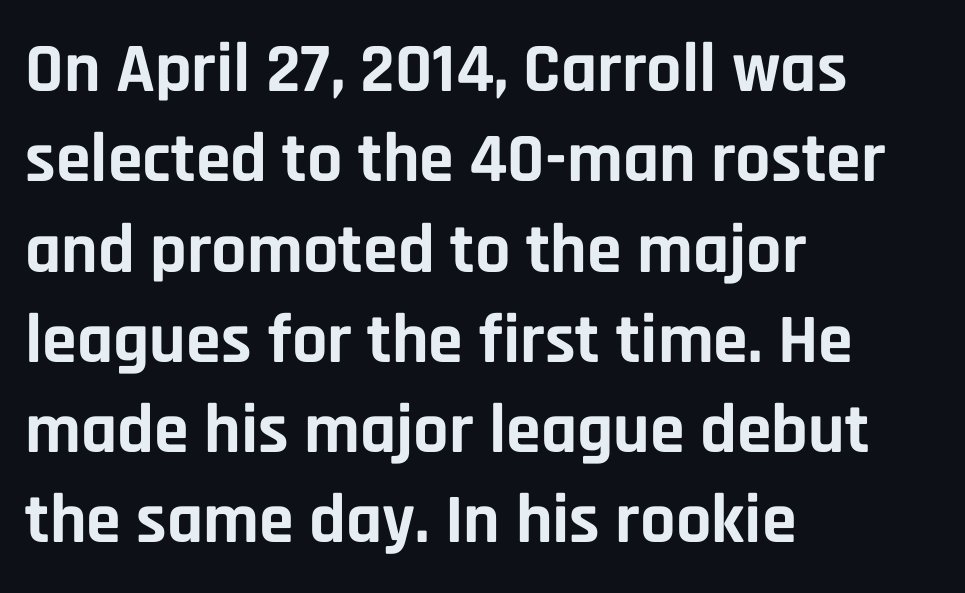
{"serif": "no", "italic": "no", "bold": "yes", "weight": "bold", "width": "normal", "stroke_contrast": "low", "x_height": "large", "monospaced": "no", "underline": "no", "align": "left", "line_spacing": "normal", "line_spacing_ratio": 1.29, "letter_spacing": "normal", "letter_spacing_em": 0.0, "glyph_px": 70}
